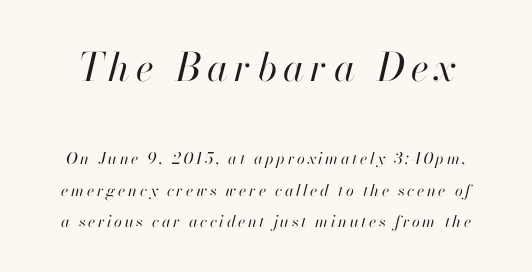
{"italic": "yes", "lean": "right", "slant_degrees": 13, "bold": "no", "weight": "regular", "width": "normal", "stroke_contrast": "high", "x_height": "small", "monospaced": "no", "underline": "no", "line_spacing": "loose", "line_spacing_ratio": 1.99, "larger_block": "first", "size_ratio": 2.44, "glyph_px": 39}
